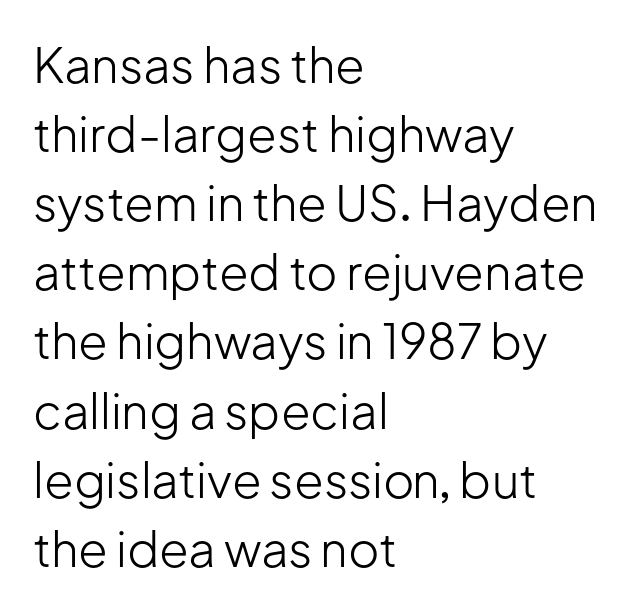
Q: Is the text bold? A: No.
Q: Is the text italic (slanted)? A: No, it is upright.
Q: Is the typeface a serif or a sans-serif typeface? A: Sans-serif.
Q: Is the text underlined? A: No.
Q: How is the paragraph aligned? A: Left-aligned.
Q: Is the spacing between letters normal or unusually wide? A: Normal.
Q: Is the spacing between lines tight, normal or loose? A: Normal.
Q: Width (condensed, normal, or wide)? A: Normal.
Q: Stroke contrast? A: Low.
Q: x-height? A: Medium.
Q: Monospaced? A: No.
